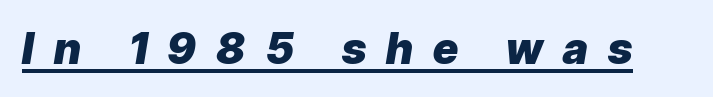
The passage shown leans; its letterforms are oblique. Thick stems and heavy bowls — unmistakably bold. Substantial extra tracking has been applied to these lines. Descenders here cross a horizontal rule under the line. Think of a printed novel: that variable character pitch is what you see here.
